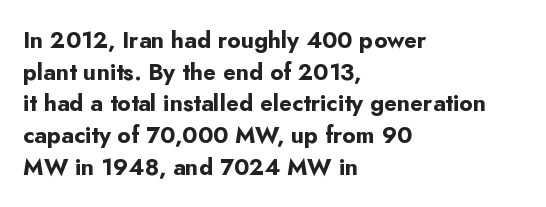
The lines are quadded left. Regular leading. Nothing unusual about the tracking: characters are spaced as the font intends. The font is running at its bold setting. Tall strokes in this sample are plumb rather than angled.
